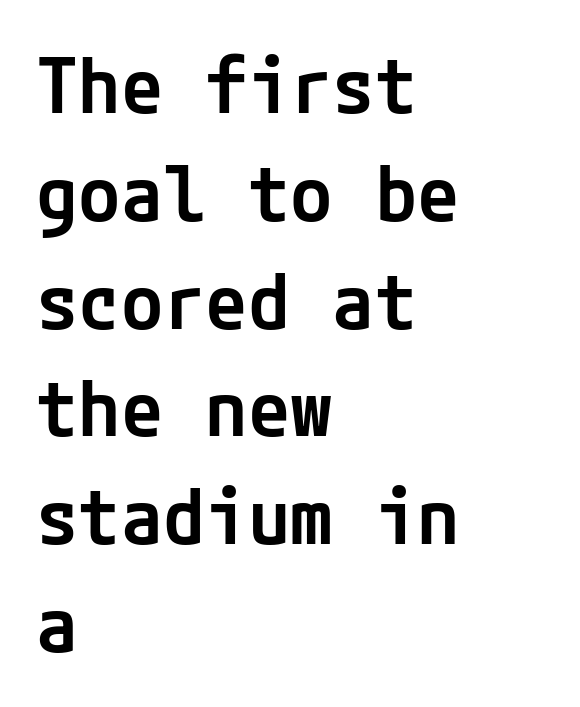
Has an underline been added? It has not. A typesetter would call this zero additional tracking. Reading down the column, the eye jumps a familiar distance to each next line. The text was rendered using a sans face with plain stroke endings.
